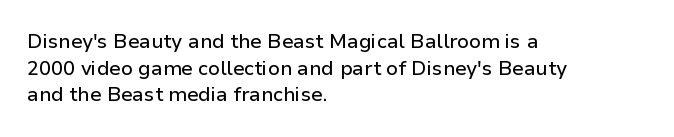
The image shows 20 px text type, upright; set left-aligned, normal line spacing (1.33x), normal letter spacing, not underlined.
